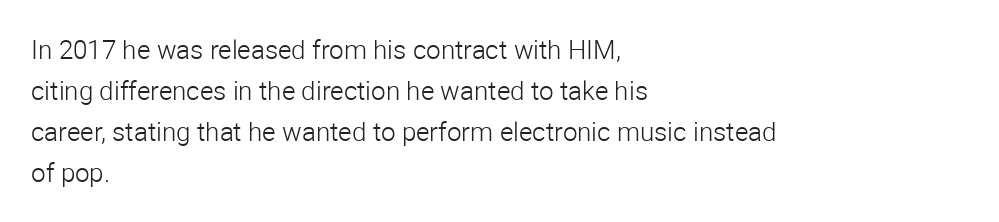
The words here are not underlined. Unbolded letterforms with no extra heft. Quick note: interline space is typical. These lines stack with their left ends in a neat column. Ordinary non-slanted type is in use. Here the glyphs are tracked normally, forming tight word shapes.
